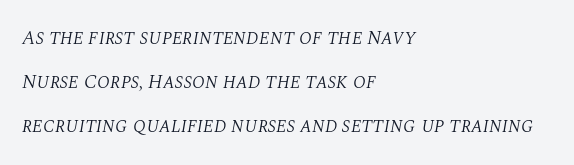
You could call the tracking neutral — neither tight nor loose. Clear beneath every line of the passage. The passage shown stacks its lines with a broad gap. A typesetter would mark this as italic.
